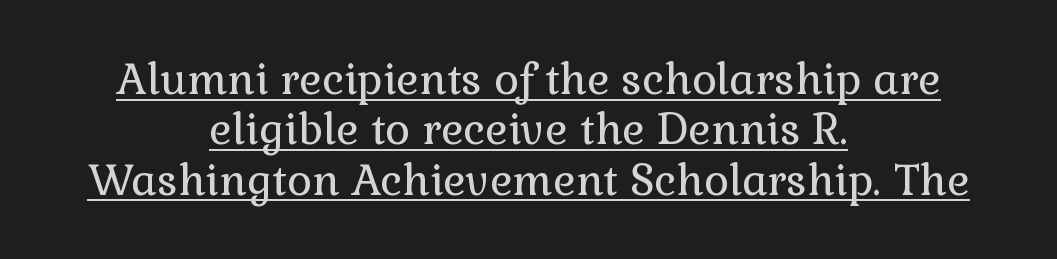
Q: Is the text bold? A: No.
Q: Is the text italic (slanted)? A: No, it is upright.
Q: Is the typeface a serif or a sans-serif typeface? A: Serif.
Q: Is the text underlined? A: Yes.
Q: How is the paragraph aligned? A: Centered.
Q: Is the spacing between letters normal or unusually wide? A: Normal.
Q: Width (condensed, normal, or wide)? A: Normal.
Q: Stroke contrast? A: Low.
Q: x-height? A: Medium.
Q: Monospaced? A: No.
